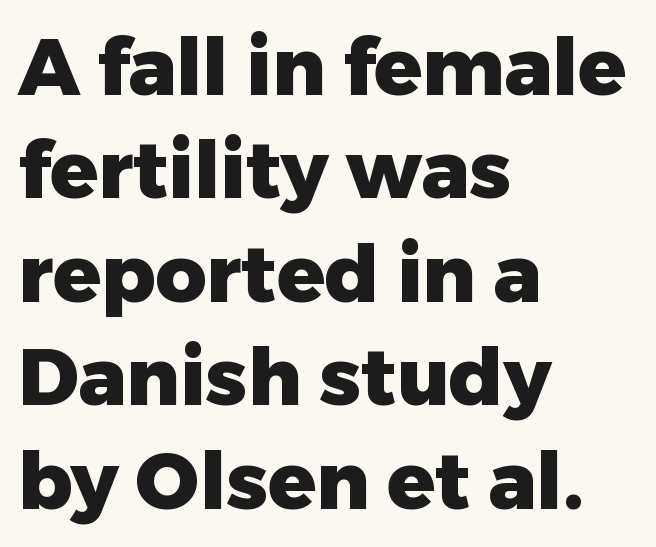
The image shows 79 px heavy sans-serif type, upright; set left-aligned, normal line spacing (1.31x), normal letter spacing, not underlined; low stroke contrast and a medium x-height.
